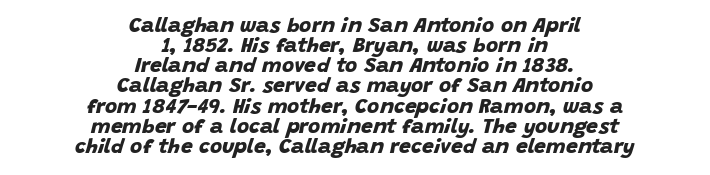
{"bold": "yes", "underline": "no", "align": "center", "line_spacing": "tight", "line_spacing_ratio": 0.96, "letter_spacing": "normal", "letter_spacing_em": 0.0, "glyph_px": 21}
